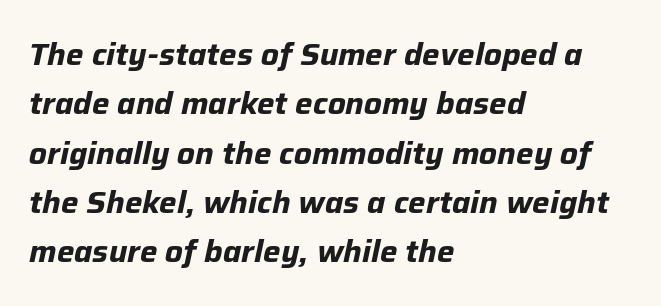
The image shows 31 px bold type, italic (leaning right); set left-aligned, normal line spacing (1.59x), normal letter spacing, not underlined; low stroke contrast and a medium x-height.
